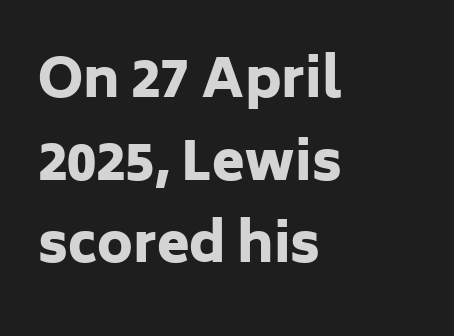
The image shows 53 px heavy sans-serif type, upright; set left-aligned, normal line spacing (1.56x), normal letter spacing, not underlined; low stroke contrast and a medium x-height.
